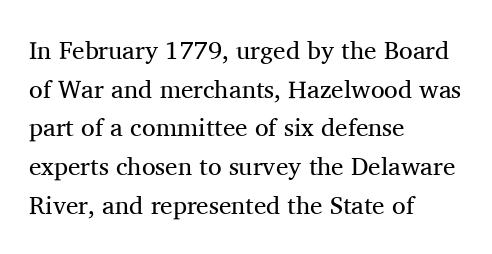
{"italic": "no", "bold": "no", "underline": "no", "align": "left", "line_spacing": "normal", "line_spacing_ratio": 1.55, "letter_spacing": "normal", "letter_spacing_em": 0.0, "glyph_px": 25}
